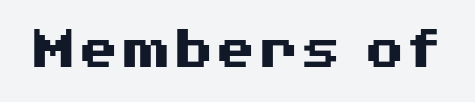
{"serif": "no", "italic": "no", "bold": "yes", "weight": "heavy", "width": "wide", "stroke_contrast": "medium", "x_height": "medium", "monospaced": "no", "underline": "no", "letter_spacing": "normal", "letter_spacing_em": 0.0, "glyph_px": 61}
